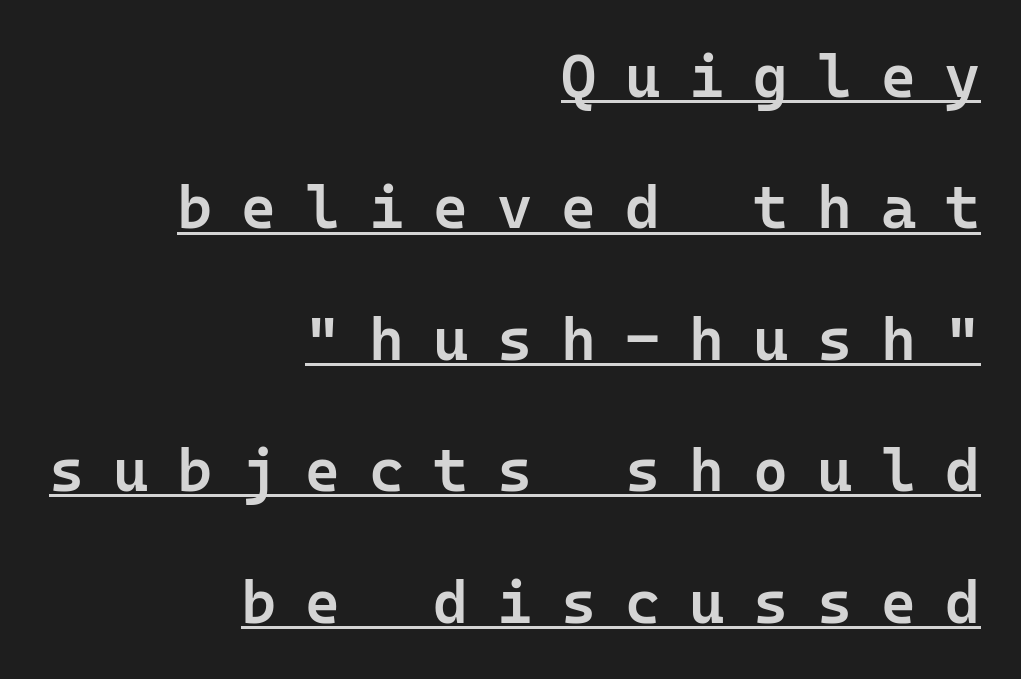
The image shows 60 px semibold sans-serif type, upright, monospaced; set right-aligned, loose line spacing (2.19x), unusually wide letter spacing (+0.48 em), underlined; low stroke contrast and a medium x-height.
